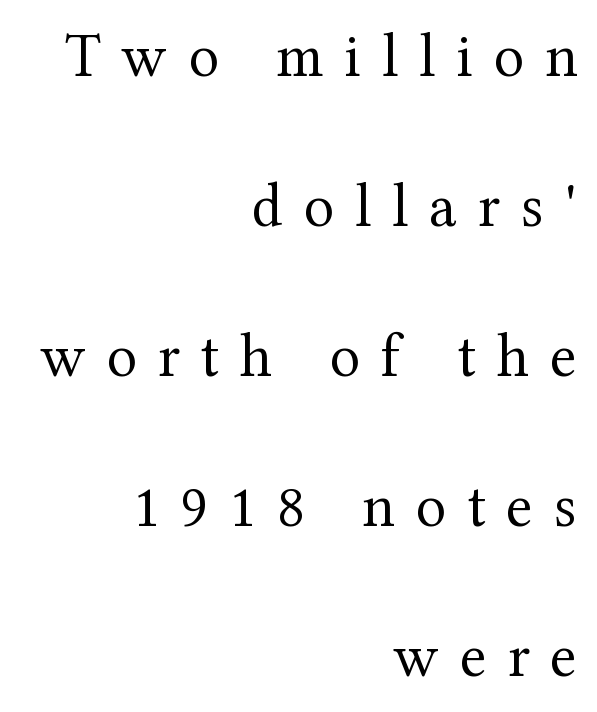
Q: Is the text bold? A: No.
Q: Is the text italic (slanted)? A: No, it is upright.
Q: Is the typeface a serif or a sans-serif typeface? A: Serif.
Q: Is the text underlined? A: No.
Q: How is the paragraph aligned? A: Right-aligned.
Q: Is the spacing between letters normal or unusually wide? A: Unusually wide.
Q: Is the spacing between lines tight, normal or loose? A: Loose.
Q: Width (condensed, normal, or wide)? A: Normal.
Q: Stroke contrast? A: Medium.
Q: x-height? A: Medium.
Q: Monospaced? A: No.
